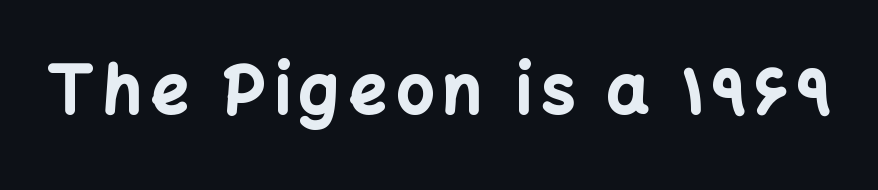
Q: Is the text bold? A: Yes.
Q: Is the text italic (slanted)? A: No, it is upright.
Q: Is the typeface a serif or a sans-serif typeface? A: Sans-serif.
Q: Is the text underlined? A: No.
Q: Width (condensed, normal, or wide)? A: Normal.
Q: Stroke contrast? A: Low.
Q: x-height? A: Medium.
Q: Monospaced? A: No.
